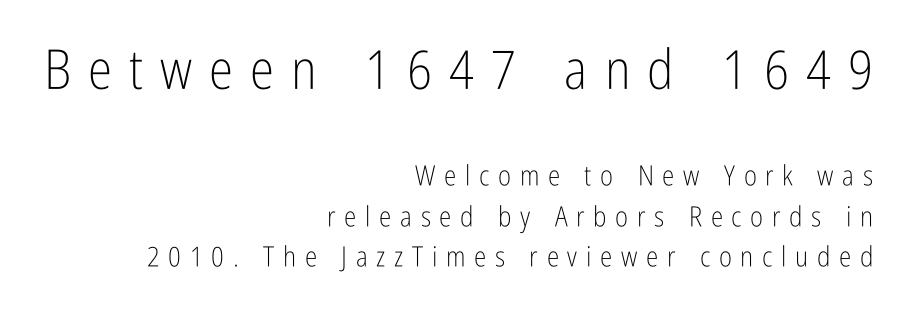
{"serif": "no", "italic": "no", "bold": "no", "weight": "light", "width": "condensed", "stroke_contrast": "low", "x_height": "medium", "monospaced": "no", "underline": "no", "align": "right", "line_spacing": "normal", "line_spacing_ratio": 1.44, "letter_spacing": "wide", "letter_spacing_em": 0.31, "larger_block": "first", "size_ratio": 1.96, "glyph_px": 55}
